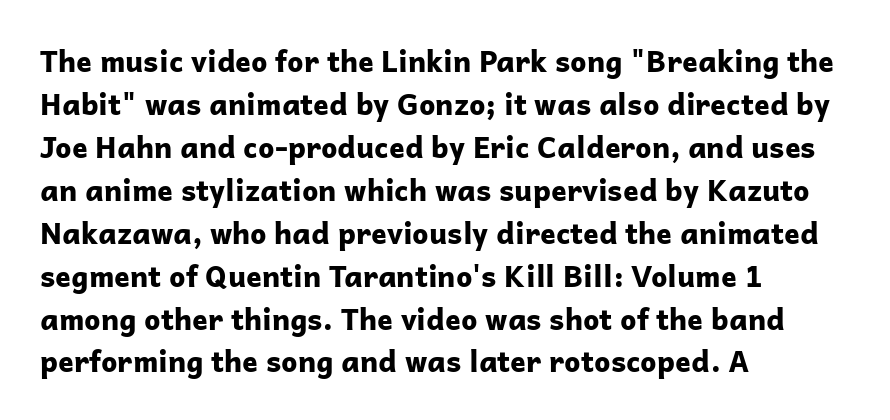
A sans-serif font was chosen for this passage. The tracking reads as untouched default to a designer's eye. A normal amount of white space separates one row of letters from the next. Heavy, bold letterforms. A typesetter would call this proportional, since set widths differ per character. Does the lettering tilt? It doesn't — this is upright.
